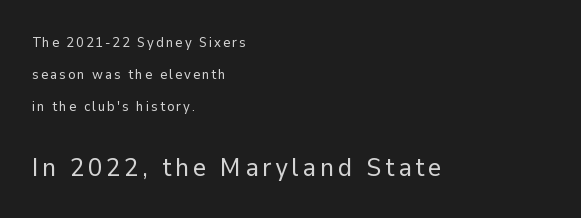
Q: Is the text bold? A: No.
Q: Is the text italic (slanted)? A: No, it is upright.
Q: Is the text underlined? A: No.
Q: How is the paragraph aligned? A: Left-aligned.
Q: Is the spacing between lines tight, normal or loose? A: Loose.
Q: Which block of text is set in a larger size, the first (top) or the second (bottom)? A: The second (bottom) one.
